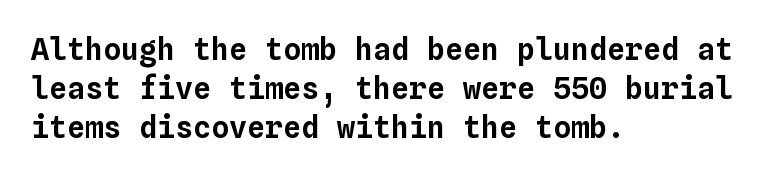
The paragraph shown leans on its left margin. If you drew a line through each stem, it would be perfectly vertical. The space beneath each line is pristine and unruled. Regular leading.
